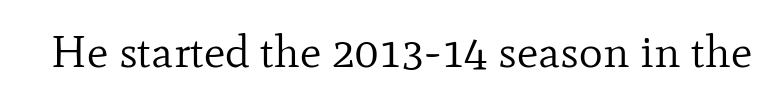
Q: Is the text bold? A: No.
Q: Is the text italic (slanted)? A: No, it is upright.
Q: Is the typeface a serif or a sans-serif typeface? A: Serif.
Q: Is the text underlined? A: No.
Q: Is the spacing between letters normal or unusually wide? A: Normal.
Q: Width (condensed, normal, or wide)? A: Normal.
Q: Stroke contrast? A: Low.
Q: x-height? A: Small.
Q: Monospaced? A: No.
